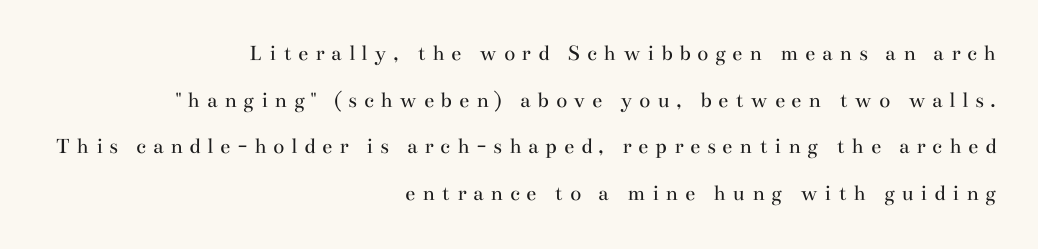
The image shows 23 px text type, upright; set right-aligned, loose line spacing (2.03x), unusually wide letter spacing (+0.29 em), not underlined.
